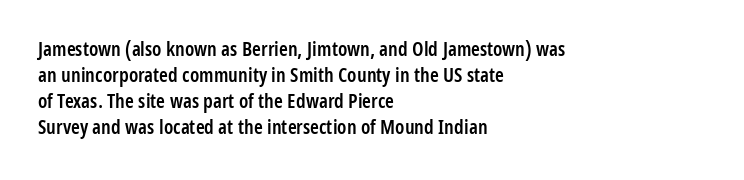
{"italic": "no", "bold": "semi", "underline": "no", "align": "left", "line_spacing": "normal", "line_spacing_ratio": 1.3, "letter_spacing": "normal", "letter_spacing_em": 0.0, "glyph_px": 20}
